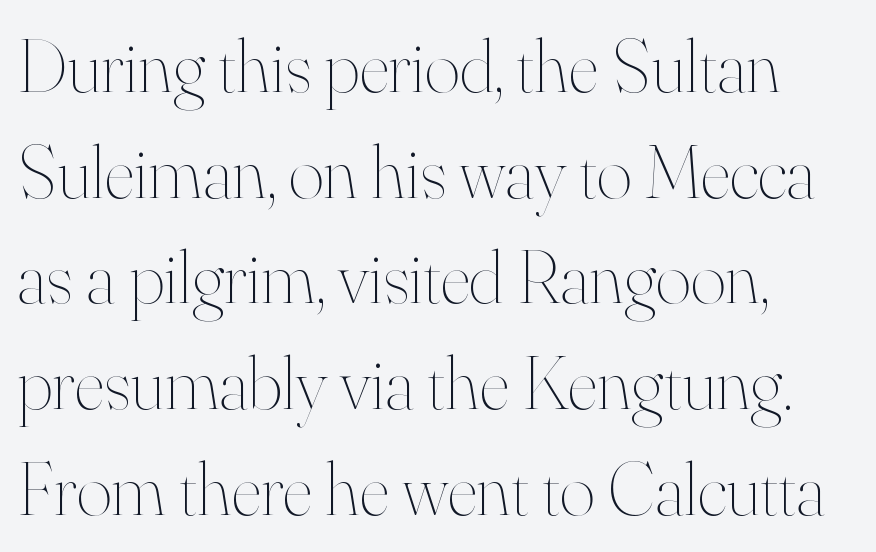
Q: Is the text bold? A: No.
Q: Is the text italic (slanted)? A: No, it is upright.
Q: Is the text underlined? A: No.
Q: How is the paragraph aligned? A: Left-aligned.
Q: Is the spacing between letters normal or unusually wide? A: Normal.
Q: Is the spacing between lines tight, normal or loose? A: Normal.
Q: Width (condensed, normal, or wide)? A: Normal.
Q: Stroke contrast? A: High.
Q: x-height? A: Small.
Q: Monospaced? A: No.
